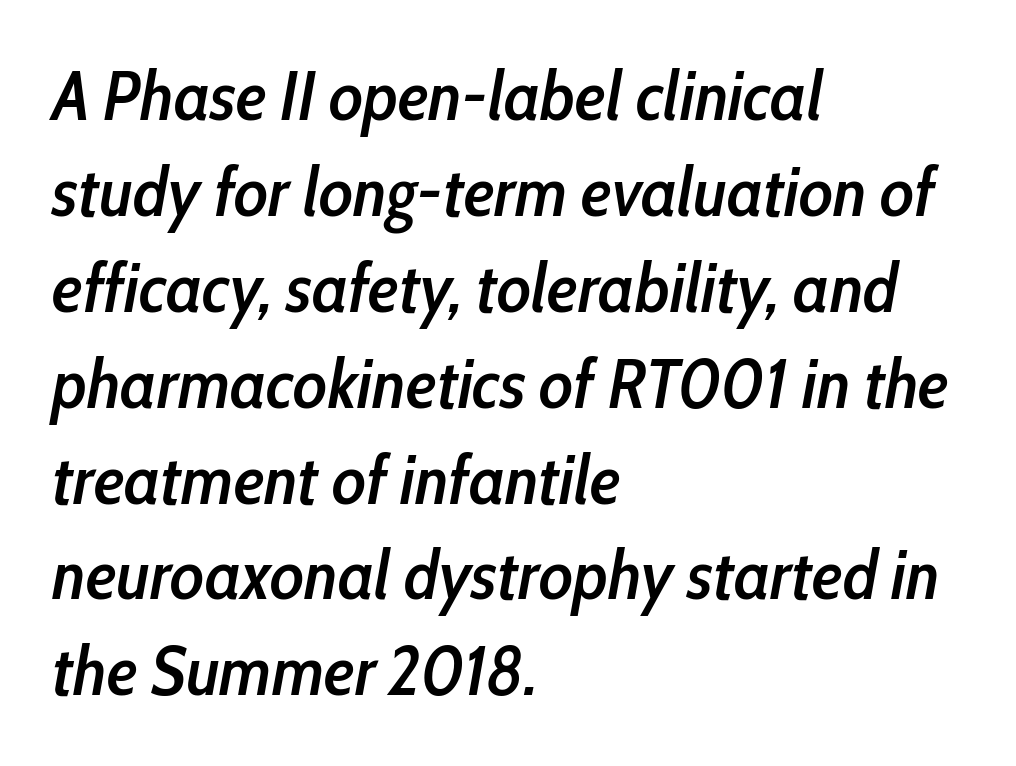
{"italic": "yes", "lean": "right", "slant_degrees": 10, "bold": "semi", "weight": "semibold", "width": "condensed", "stroke_contrast": "low", "x_height": "medium", "monospaced": "no", "underline": "no", "align": "left", "line_spacing": "normal", "line_spacing_ratio": 1.37, "letter_spacing": "normal", "letter_spacing_em": 0.0, "glyph_px": 70}
